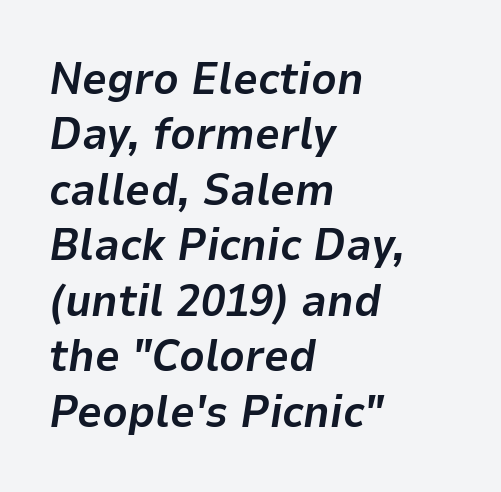
Q: Is the text bold? A: Yes.
Q: Is the text italic (slanted)? A: Yes, it leans right by about 9 degrees.
Q: Is the text underlined? A: No.
Q: How is the paragraph aligned? A: Left-aligned.
Q: Is the spacing between letters normal or unusually wide? A: Normal.
Q: Is the spacing between lines tight, normal or loose? A: Normal.
Q: Width (condensed, normal, or wide)? A: Normal.
Q: Stroke contrast? A: Low.
Q: x-height? A: Medium.
Q: Monospaced? A: No.
